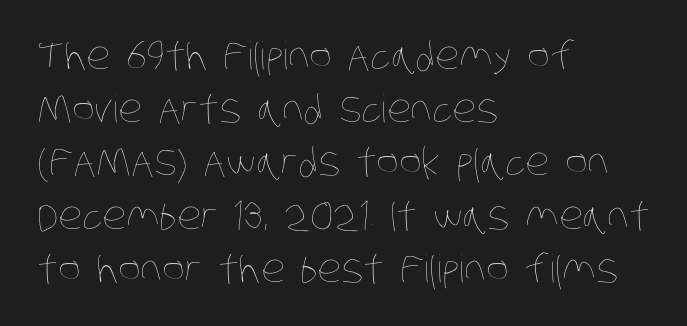
The image shows 38 px thin, condensed type; set left-aligned, normal line spacing (1.4x), normal letter spacing, not underlined; low stroke contrast and a large x-height.
